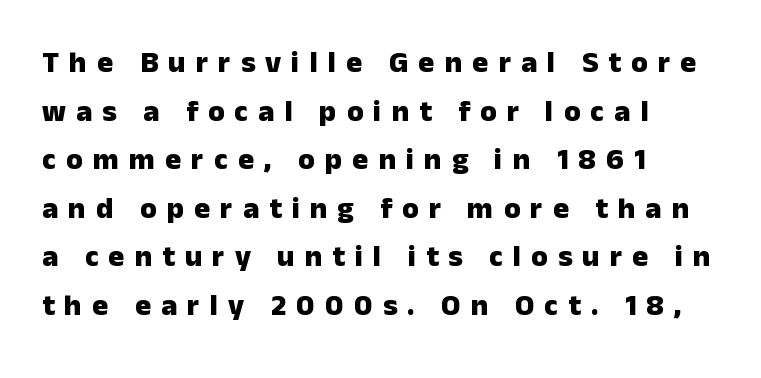
This sample uses a sans-serif face. These lines stack with their left ends in a neat column. Interline gaps are of average width in this sample. Glyph-to-glyph distance is far greater than everyday printed text.
